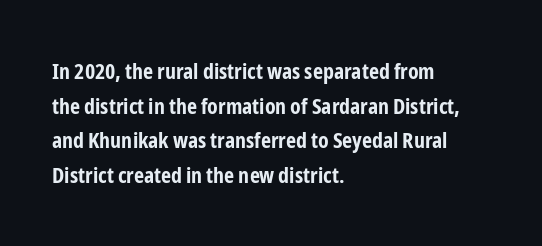
{"italic": "no", "bold": "yes", "underline": "no", "align": "left", "line_spacing": "normal", "line_spacing_ratio": 1.57, "letter_spacing": "normal", "letter_spacing_em": 0.0, "glyph_px": 22}
